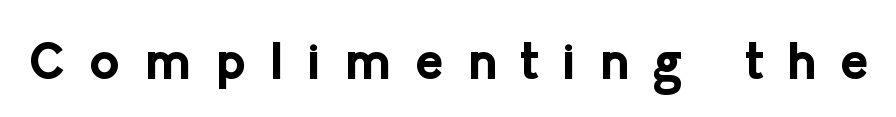
A sans-serif font was chosen for this passage. What weight is shown? A full bold with thick strokes. Plain, unruled lines of type. Words appear elongated and porous because spacing is wide. The rendering uses natural spacing where letterforms have individual widths.
